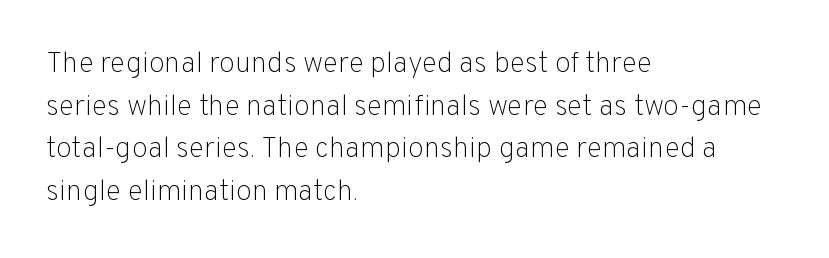
The image shows 29 px light sans-serif type, upright; set left-aligned, normal line spacing (1.47x), normal letter spacing, not underlined; low stroke contrast and a medium x-height.
